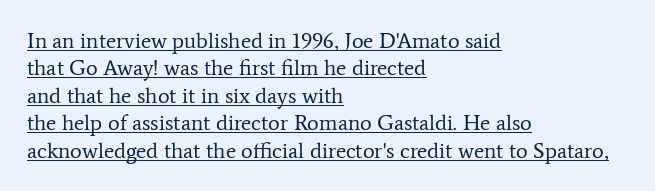
The image shows 22 px text type, upright; set left-aligned, normal line spacing (1.25x), normal letter spacing, underlined.
